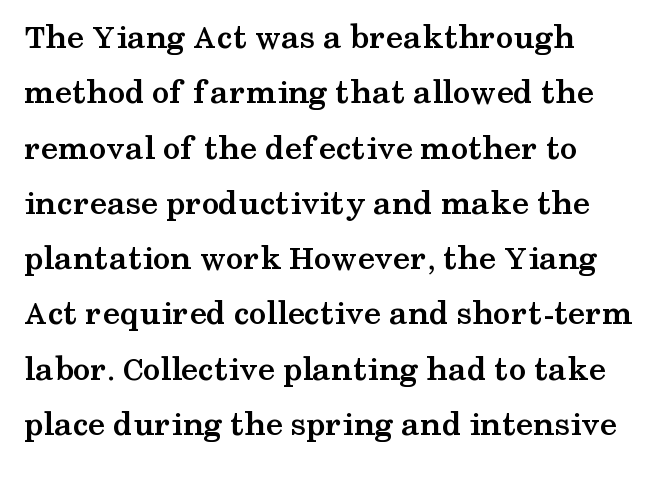
{"serif": "yes", "italic": "no", "bold": "yes", "weight": "semibold", "width": "wide", "stroke_contrast": "medium", "x_height": "medium", "monospaced": "no", "underline": "no", "align": "left", "line_spacing": "normal", "line_spacing_ratio": 1.58, "letter_spacing": "normal", "letter_spacing_em": 0.0, "glyph_px": 35}
